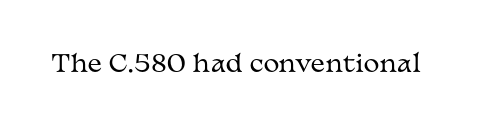
The image shows 24 px text type, upright; set normal letter spacing, not underlined.
